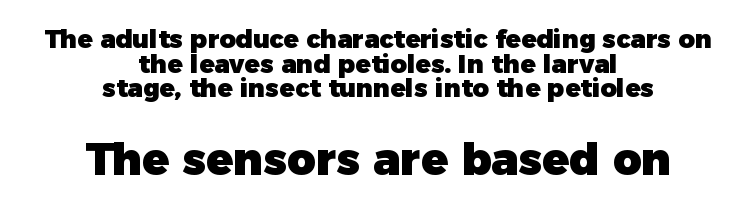
{"serif": "no", "italic": "no", "bold": "yes", "weight": "heavy", "width": "normal", "stroke_contrast": "low", "x_height": "medium", "monospaced": "no", "underline": "no", "align": "center", "line_spacing": "tight", "line_spacing_ratio": 0.99, "letter_spacing": "normal", "letter_spacing_em": 0.0, "larger_block": "second", "size_ratio": 1.76, "glyph_px": 44}
